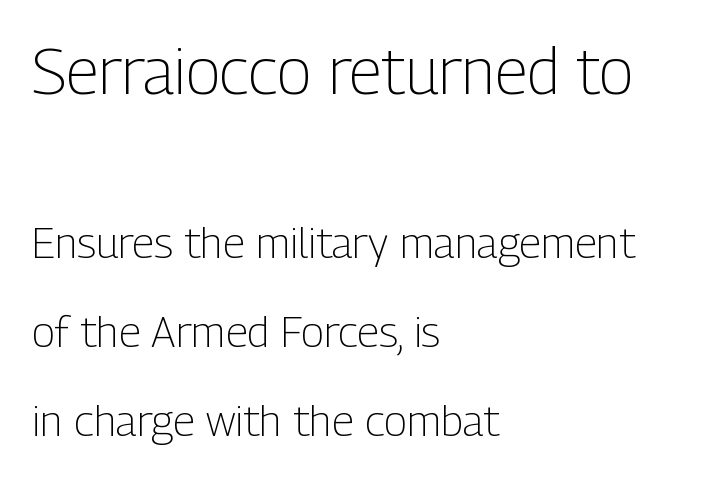
The image shows 64 px light, condensed sans-serif type, upright; set left-aligned, loose line spacing (2.07x), normal letter spacing, not underlined; the first (top) block is 1.49x larger; low stroke contrast and a medium x-height.
